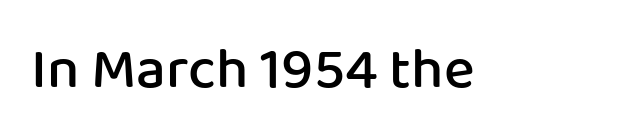
Nobody touched the tracking dial on this one. Firm but not heavy-handed strokes: this text is semibold. The glyphs in this specimen are sans serif. The lettering stays uniformly vertical, giving the passage a roman look. Letters rest on an invisible, unmarked baseline. Varying glyph widths throughout — classic text-font behaviour.
